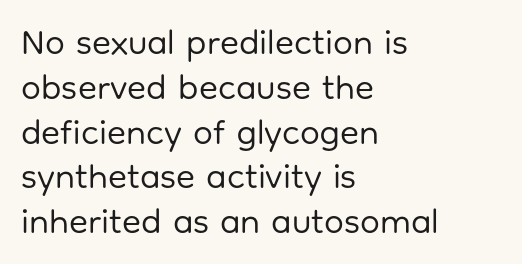
{"serif": "no", "italic": "no", "bold": "no", "weight": "regular", "width": "normal", "stroke_contrast": "low", "x_height": "medium", "monospaced": "no", "underline": "no", "align": "left", "line_spacing": "normal", "line_spacing_ratio": 1.28, "letter_spacing": "normal", "letter_spacing_em": 0.0, "glyph_px": 35}
